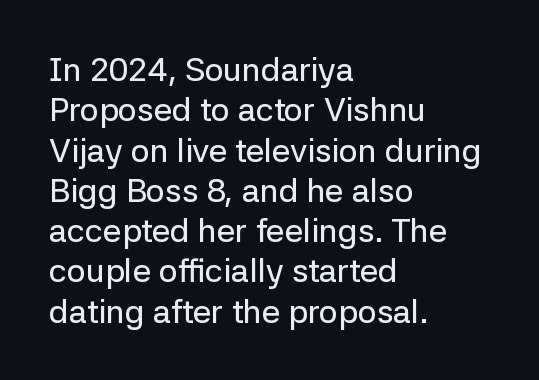
{"serif": "no", "italic": "no", "width": "normal", "stroke_contrast": "low", "x_height": "medium", "monospaced": "no", "underline": "no", "align": "left", "line_spacing_ratio": 1.22, "letter_spacing": "normal", "letter_spacing_em": 0.0, "glyph_px": 33}
